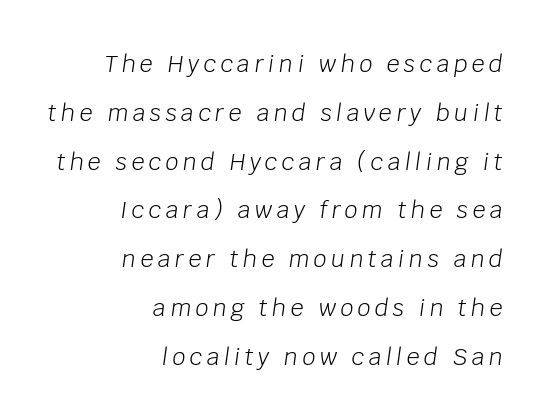
The image shows 23 px text type, italic (leaning right); set right-aligned, loose line spacing (2.12x), not underlined.
